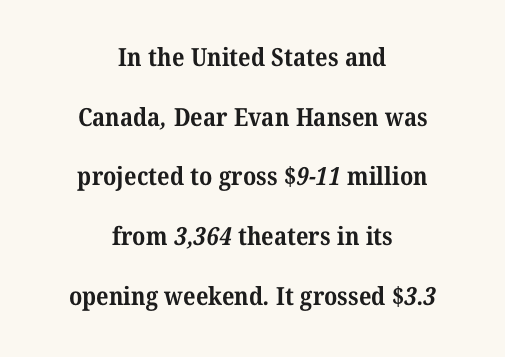
{"bold": "yes", "underline": "no", "align": "center", "line_spacing": "loose", "line_spacing_ratio": 2.39, "letter_spacing": "normal", "letter_spacing_em": 0.0, "glyph_px": 25}
